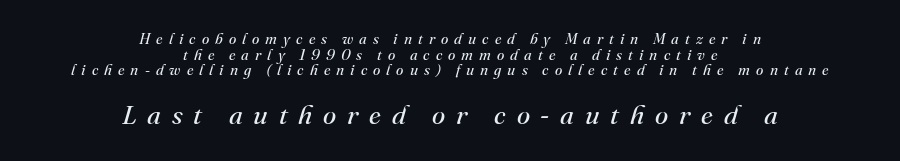
Weight: regular or lighter. The paragraph shown floats in the horizontal middle. Does the lettering tilt? It does — this is italic. The letters in the lower block stand taller than those in the block above. A clean baseline with only descenders dipping below it.
